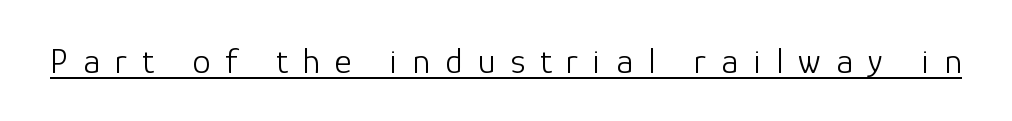
Q: Is the text bold? A: No.
Q: Is the text italic (slanted)? A: No, it is upright.
Q: Is the typeface a serif or a sans-serif typeface? A: Sans-serif.
Q: Is the text underlined? A: Yes.
Q: Is the spacing between letters normal or unusually wide? A: Unusually wide.
Q: Width (condensed, normal, or wide)? A: Normal.
Q: Stroke contrast? A: Low.
Q: x-height? A: Medium.
Q: Monospaced? A: No.
